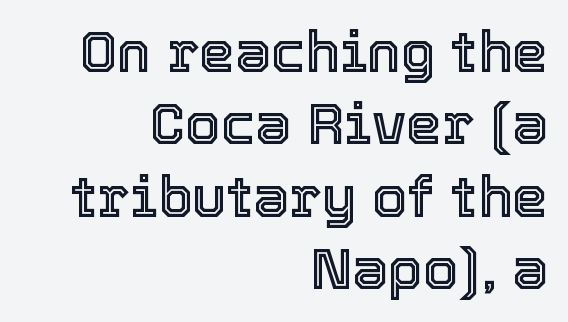
Q: Is the text italic (slanted)? A: No, it is upright.
Q: Is the text underlined? A: No.
Q: How is the paragraph aligned? A: Right-aligned.
Q: Is the spacing between letters normal or unusually wide? A: Normal.
Q: Is the spacing between lines tight, normal or loose? A: Normal.
Q: Width (condensed, normal, or wide)? A: Normal.
Q: x-height? A: Medium.
Q: Monospaced? A: No.
